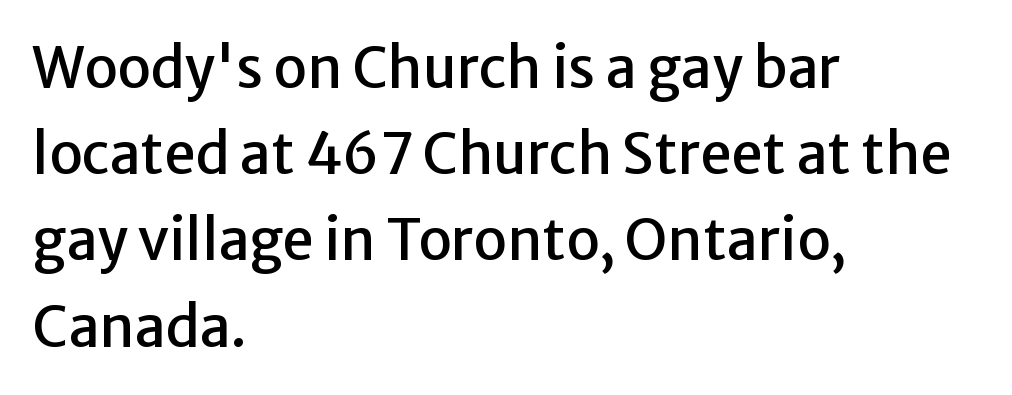
Q: Is the text italic (slanted)? A: No, it is upright.
Q: Is the typeface a serif or a sans-serif typeface? A: Sans-serif.
Q: Is the text underlined? A: No.
Q: How is the paragraph aligned? A: Left-aligned.
Q: Is the spacing between letters normal or unusually wide? A: Normal.
Q: Is the spacing between lines tight, normal or loose? A: Normal.
Q: Width (condensed, normal, or wide)? A: Normal.
Q: Stroke contrast? A: Low.
Q: x-height? A: Medium.
Q: Monospaced? A: No.
